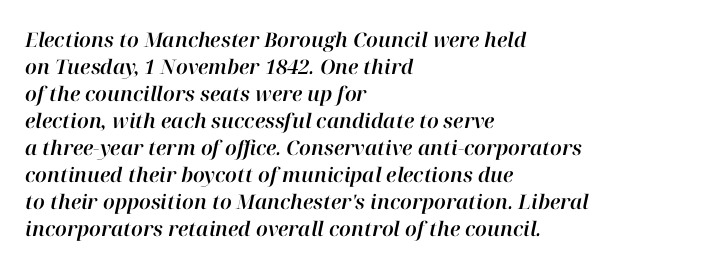
Honestly, the letter spacing is just normal — you wouldn't notice it. The passage shown stacks its lines at a standard gap. Rendered with sloped, italic letterforms. Beneath every word, the page is bare.
